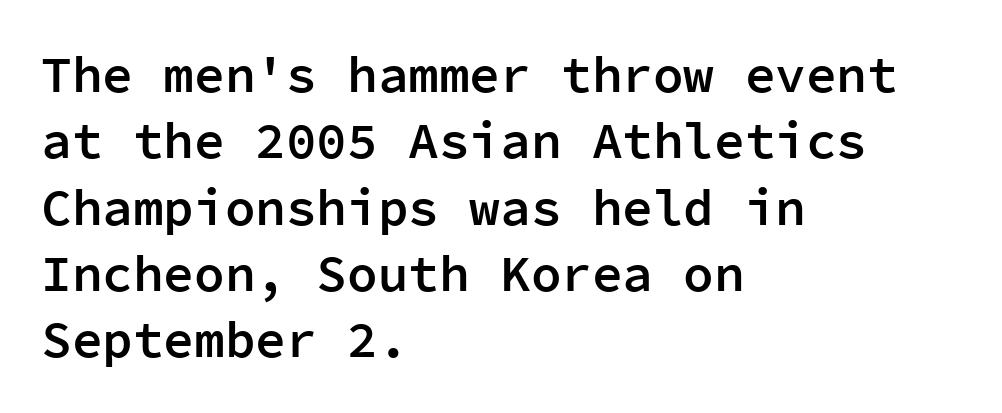
{"serif": "no", "italic": "no", "bold": "semi", "weight": "semibold", "width": "normal", "stroke_contrast": "low", "x_height": "medium", "monospaced": "yes", "underline": "no", "align": "left", "line_spacing": "normal", "line_spacing_ratio": 1.3, "letter_spacing": "normal", "letter_spacing_em": 0.0, "glyph_px": 51}
